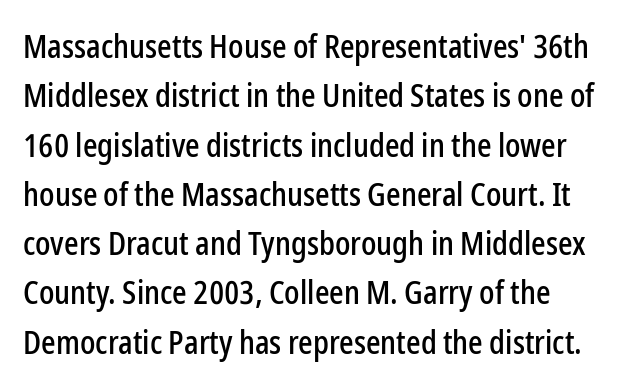
Q: Is the text italic (slanted)? A: No, it is upright.
Q: Is the typeface a serif or a sans-serif typeface? A: Sans-serif.
Q: Is the text underlined? A: No.
Q: How is the paragraph aligned? A: Left-aligned.
Q: Is the spacing between letters normal or unusually wide? A: Normal.
Q: Is the spacing between lines tight, normal or loose? A: Normal.
Q: Width (condensed, normal, or wide)? A: Condensed.
Q: Stroke contrast? A: Low.
Q: x-height? A: Medium.
Q: Monospaced? A: No.
